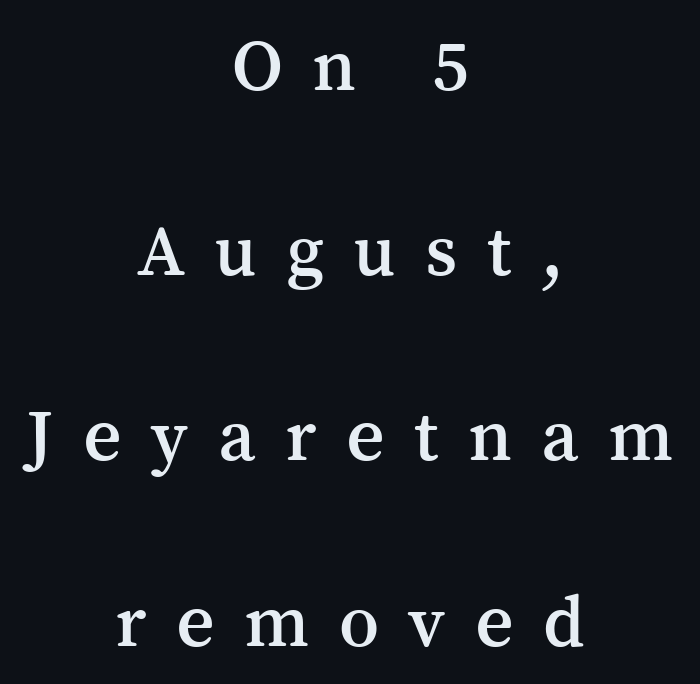
Loosely led — the rows are spread out. Look at the bottom of the vertical strokes: they flare into serifs here. Each letter keeps its own natural width here, so spacing adapts to shape. Alignment: centered. The letters stand straight up with perfectly vertical stems. The zone under the glyphs is completely vacant.
